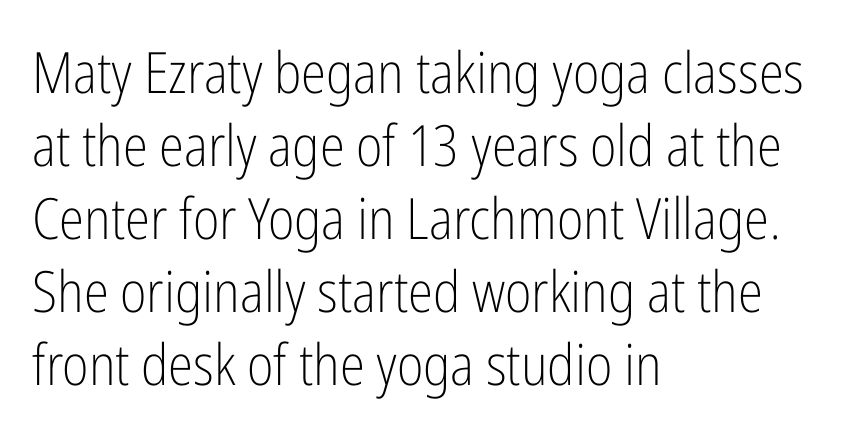
{"serif": "no", "italic": "no", "bold": "no", "weight": "light", "width": "condensed", "stroke_contrast": "low", "x_height": "medium", "monospaced": "no", "underline": "no", "align": "left", "line_spacing": "normal", "line_spacing_ratio": 1.28, "letter_spacing": "normal", "letter_spacing_em": 0.0, "glyph_px": 57}
